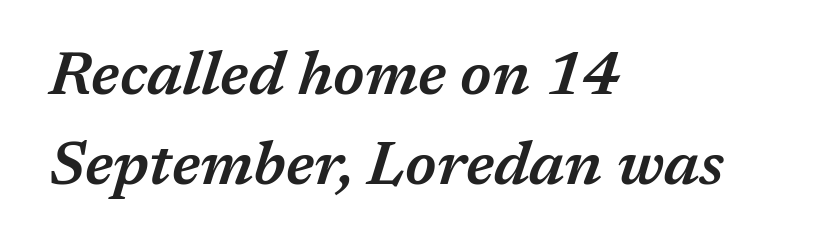
Rendered with sloped, italic letterforms. Check under the words: just untouched page. The passage shown is typed in a proportional face where columns would drift. Horizontal alignment here is leftward, the default for most running prose. Leading: standard. Caption: semibold face, moderately heavy strokes.
